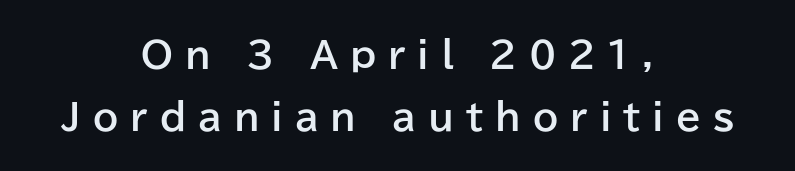
The image shows 36 px bold sans-serif type, upright; set centered, line spacing 1.72x, unusually wide letter spacing (+0.33 em), not underlined; low stroke contrast and a medium x-height.
